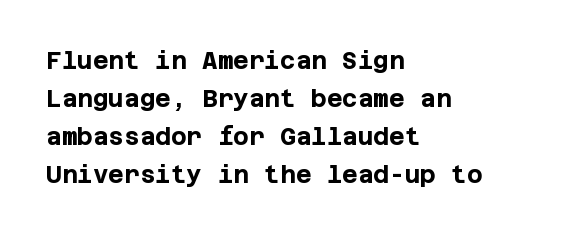
{"italic": "no", "bold": "yes", "underline": "no", "align": "left", "line_spacing": "normal", "line_spacing_ratio": 1.58, "letter_spacing": "normal", "letter_spacing_em": 0.0, "glyph_px": 24}
